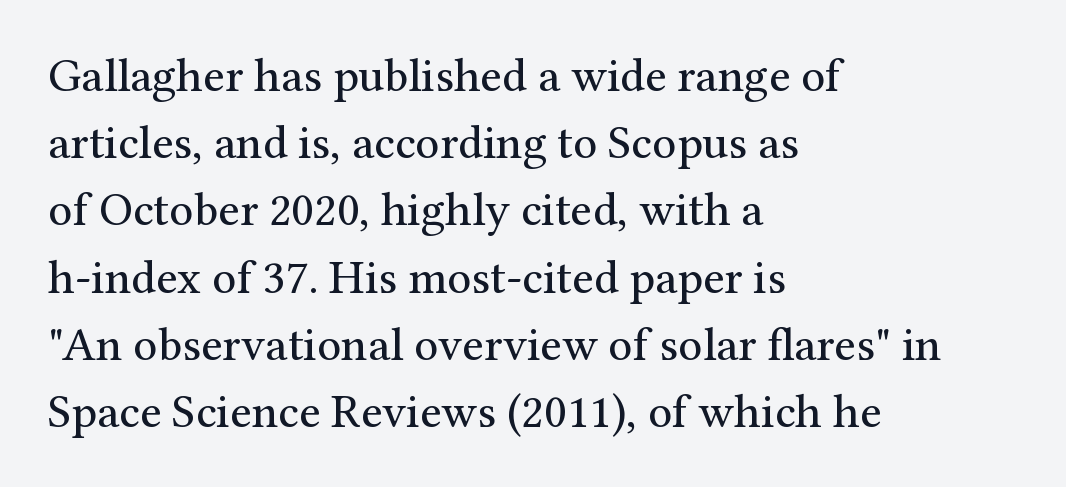
Q: Is the text bold? A: No.
Q: Is the text italic (slanted)? A: No, it is upright.
Q: Is the typeface a serif or a sans-serif typeface? A: Serif.
Q: Is the text underlined? A: No.
Q: How is the paragraph aligned? A: Left-aligned.
Q: Is the spacing between letters normal or unusually wide? A: Normal.
Q: Is the spacing between lines tight, normal or loose? A: Normal.
Q: Width (condensed, normal, or wide)? A: Normal.
Q: Stroke contrast? A: Medium.
Q: x-height? A: Medium.
Q: Monospaced? A: No.
